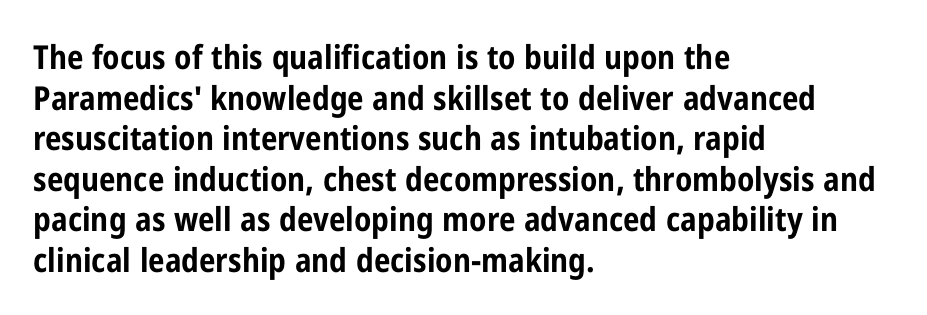
{"serif": "no", "italic": "no", "bold": "yes", "weight": "bold", "width": "condensed", "stroke_contrast": "low", "x_height": "medium", "monospaced": "no", "underline": "no", "align": "left", "line_spacing_ratio": 1.23, "letter_spacing": "normal", "letter_spacing_em": 0.0, "glyph_px": 33}
